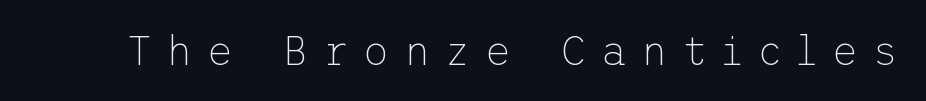
{"serif": "no", "italic": "no", "bold": "no", "weight": "thin", "width": "normal", "stroke_contrast": "low", "x_height": "medium", "underline": "no", "letter_spacing": "wide", "letter_spacing_em": 0.34, "glyph_px": 41}
